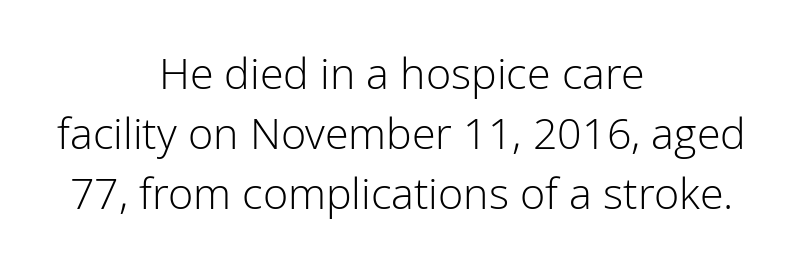
Letters have the restrained weight of plain body copy at most. The rendering uses a moderate line-height, typical for paragraphs. The type is set solid horizontally, with unmodified tracking. Anything drawn beneath the words? Only blank space. Serif or sans? Sans — the stroke terminals are bare. Line starts and ends both wander, symmetrically.
